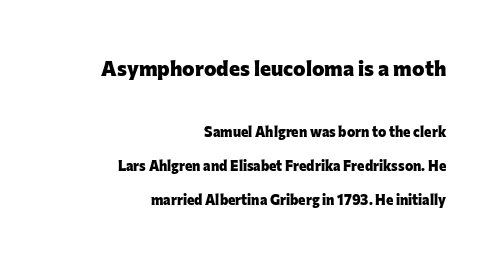
Q: Is the text bold? A: Yes.
Q: Is the text italic (slanted)? A: No, it is upright.
Q: Is the text underlined? A: No.
Q: How is the paragraph aligned? A: Right-aligned.
Q: Is the spacing between letters normal or unusually wide? A: Normal.
Q: Is the spacing between lines tight, normal or loose? A: Loose.
Q: Which block of text is set in a larger size, the first (top) or the second (bottom)? A: The first (top) one.
